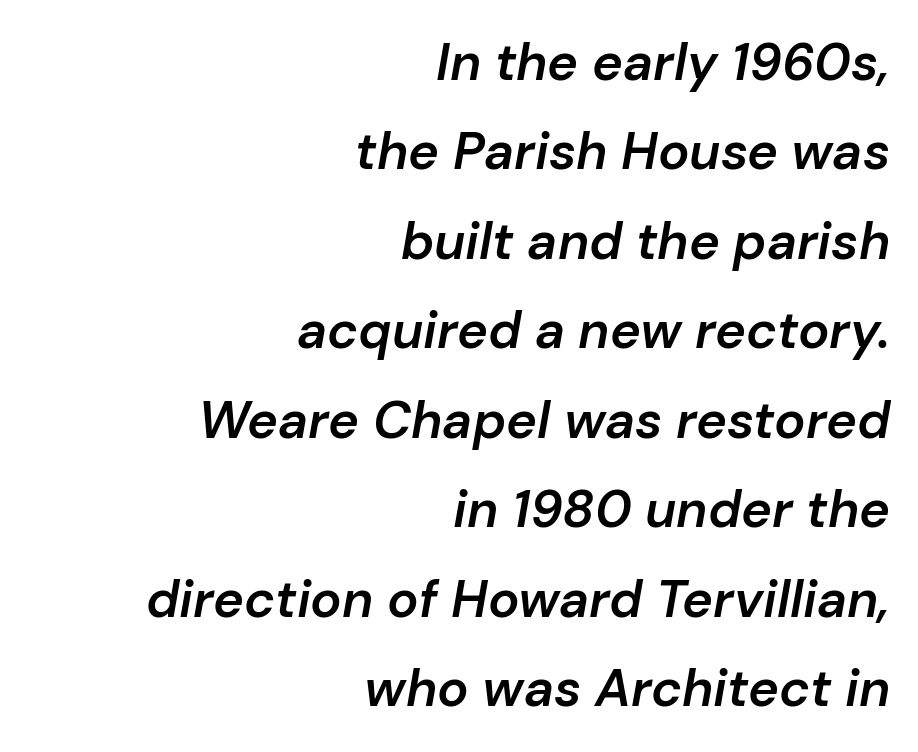
This sample uses an oblique cut, with every glyph tilted off the vertical. The face used here is a semibold: visibly heavier than regular, lighter than bold. Students, note that the glyphs here touch the page at normal intervals. The face used here is proportionally spaced, like ordinary book or web type. A clean baseline with only descenders dipping below it. Short and long lines alike share a common ending point at right.
